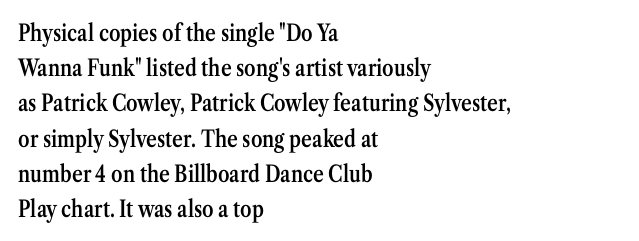
The image shows 23 px text type, upright; set left-aligned, normal line spacing (1.53x), normal letter spacing, not underlined.
